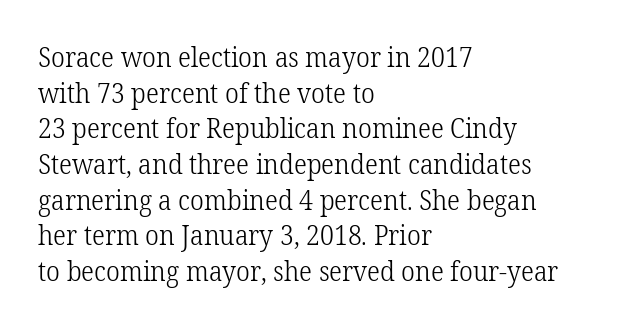
Notice how descenders clear the ascenders below comfortably — that's standard leading. Rule under the text: the space is simply empty. This rendering uses left alignment, leaving the right contour irregular. The type sits square on the baseline with zero lean. The font sits on the lighter half of the weight spectrum, regular included. The gaps between neighbouring characters are ordinary and unremarkable.
